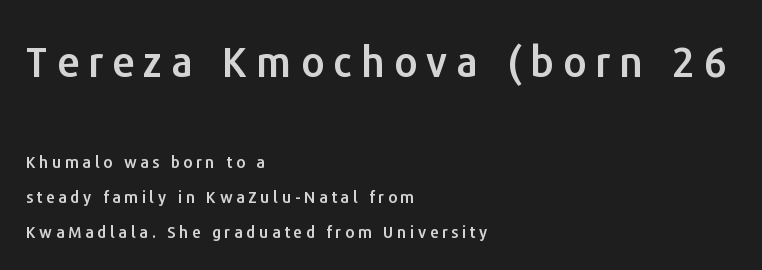
The image shows 41 px sans-serif type, upright; set left-aligned, loose line spacing (2.18x), unusually wide letter spacing (+0.22 em), not underlined; the first (top) block is 2.56x larger; low stroke contrast and a medium x-height.
